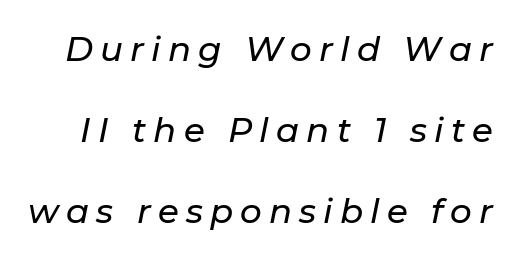
The image shows 34 px text type, italic (leaning right); set loose line spacing (2.38x), unusually wide letter spacing (+0.21 em), not underlined; low stroke contrast and a medium x-height.
